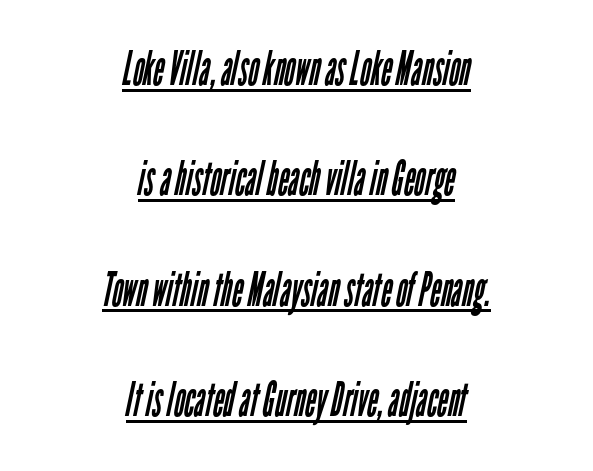
The image shows 47 px regular-weight, condensed sans-serif type; set centered, loose line spacing (2.35x), normal letter spacing, underlined; low stroke contrast and a medium x-height.
